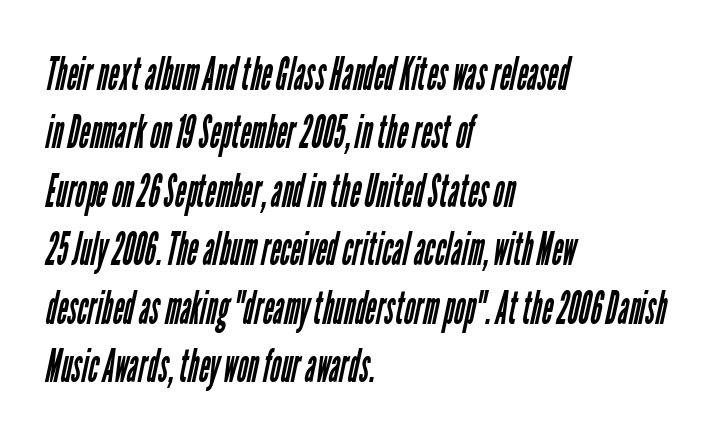
No heavy texture on the line: the type isn't bold. The typeface chosen for these lines omits serifs. Each line starts at the same left margin while the right side varies. Evenly set lines give the paragraph a standard silhouette.
